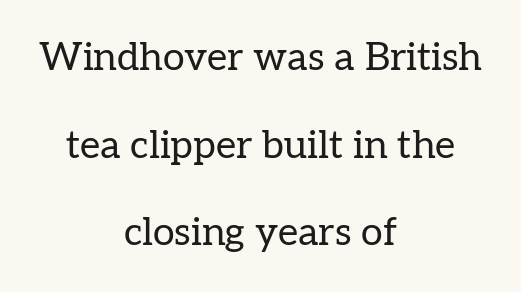
This sample has the flowing, uneven cadence of proportional lettering. Unlike a clean sans, this face finishes its strokes with serifs. In terms of posture, this sample is upright. Leftover space on each line is divided equally before and after the words.
